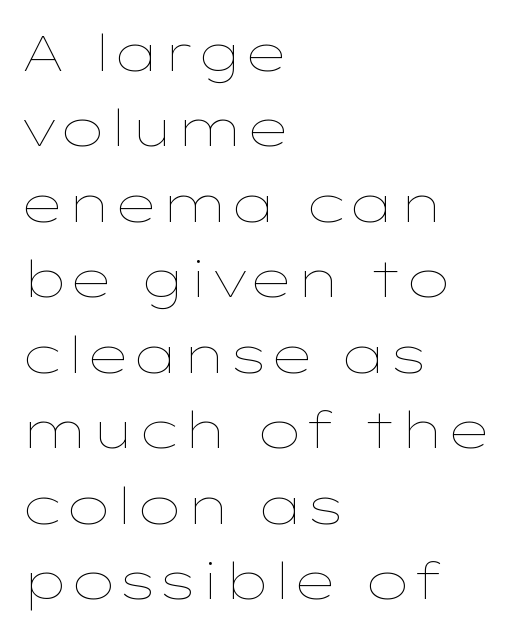
Spacing verdict: proportional, widths tailored to each character. Nothing heavy about these letters — not bold at all. Every row of glyphs begins at an identical x-position on the left. Letter spacing: default. Beneath every word, the page is bare.
